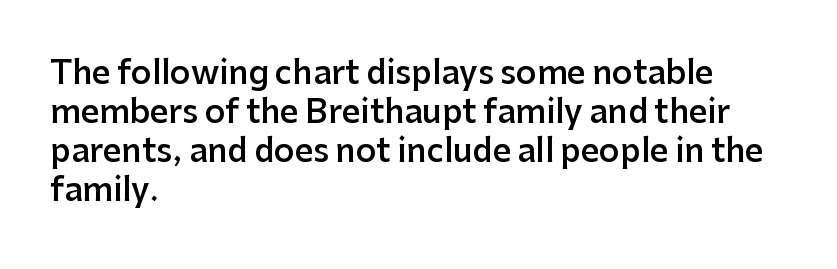
The image shows 32 px semibold sans-serif type, upright; set left-aligned, line spacing 1.22x, normal letter spacing, not underlined; low stroke contrast and a medium x-height.
